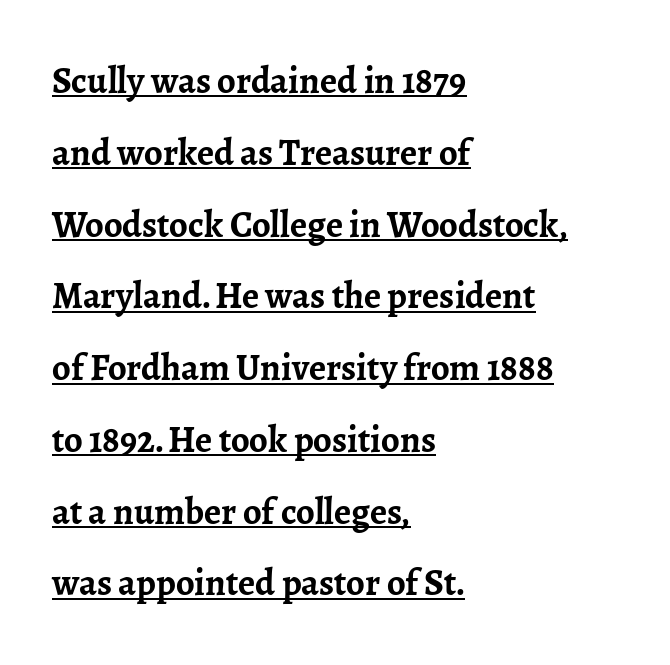
Stroke thickness is high; the sample reads as a true bold. This rendering uses left alignment, leaving the right contour irregular. Quick note: not italic, upright. Decoration check: the copy is underlined.
